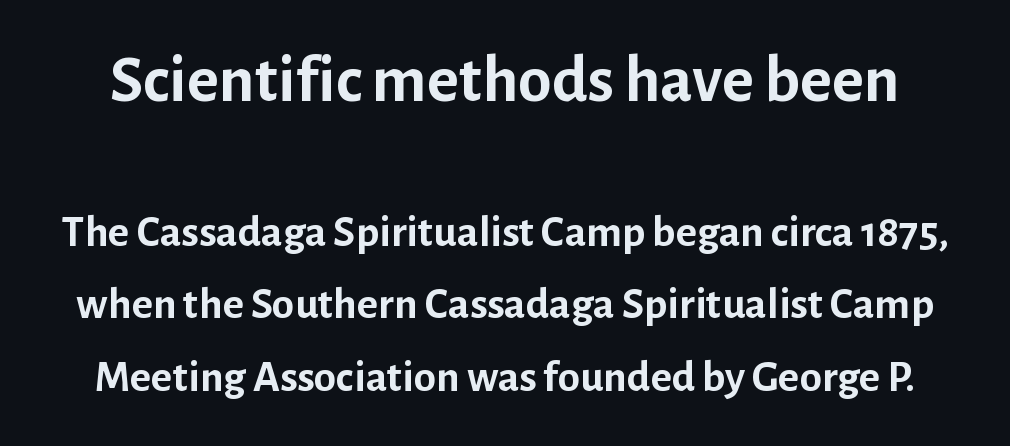
Q: Is the text bold? A: Yes.
Q: Is the text italic (slanted)? A: No, it is upright.
Q: Is the typeface a serif or a sans-serif typeface? A: Sans-serif.
Q: Is the text underlined? A: No.
Q: Is the spacing between letters normal or unusually wide? A: Normal.
Q: Is the spacing between lines tight, normal or loose? A: Normal.
Q: Which block of text is set in a larger size, the first (top) or the second (bottom)? A: The first (top) one.
Q: Width (condensed, normal, or wide)? A: Normal.
Q: Stroke contrast? A: Low.
Q: x-height? A: Medium.
Q: Monospaced? A: No.
